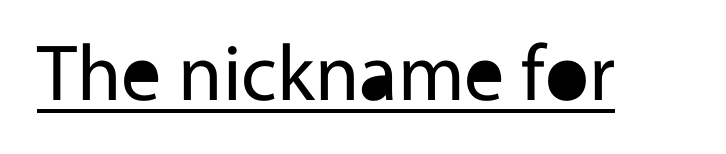
The image shows 80 px regular-weight sans-serif type, upright; set normal letter spacing, underlined; a medium x-height.
